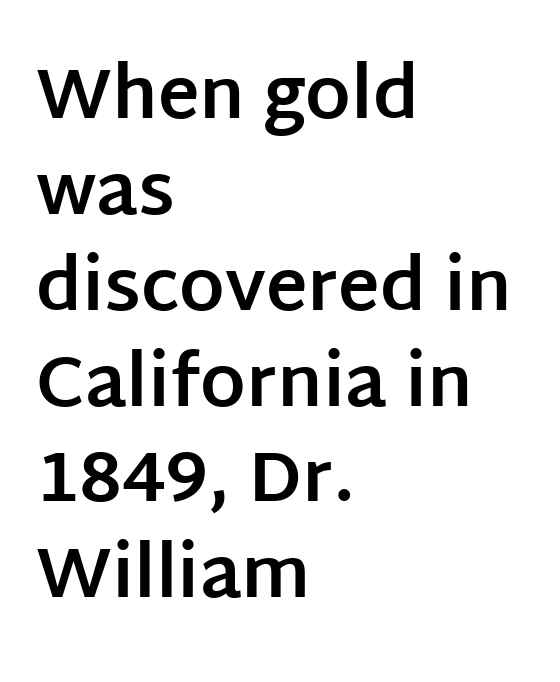
Notice how thick the strokes are: this is what a full bold looks like. Proportional: the letters do not fall into vertical columns. Note: no serifs on the glyphs. Honestly, there is no underline to notice here at all.
